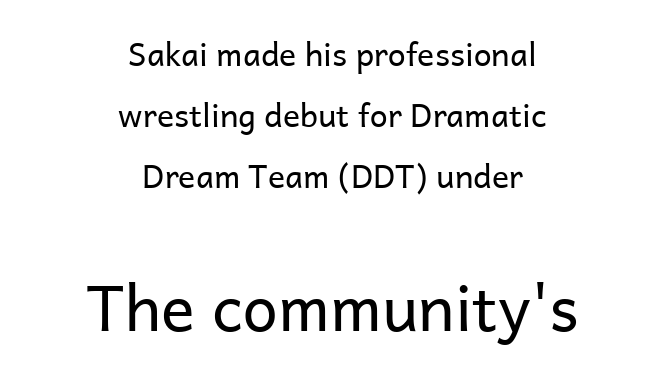
Words appear dense and cohesive because spacing is normal. The text block is weighted toward neither margin, spreading evenly from the middle. This rendering employs a face without finishing strokes, i.e., a sans-serif. Is there much room between lines? Yes — plenty of vertical air separates them.
